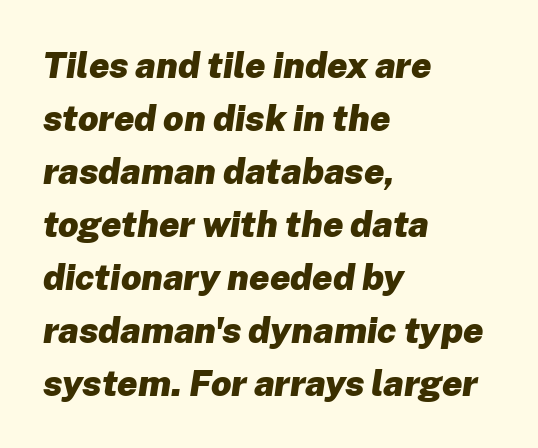
{"italic": "yes", "lean": "right", "slant_degrees": 8, "bold": "yes", "weight": "heavy", "width": "normal", "stroke_contrast": "low", "x_height": "medium", "monospaced": "no", "underline": "no", "align": "left", "line_spacing": "normal", "line_spacing_ratio": 1.47, "letter_spacing": "normal", "letter_spacing_em": 0.0, "glyph_px": 36}
